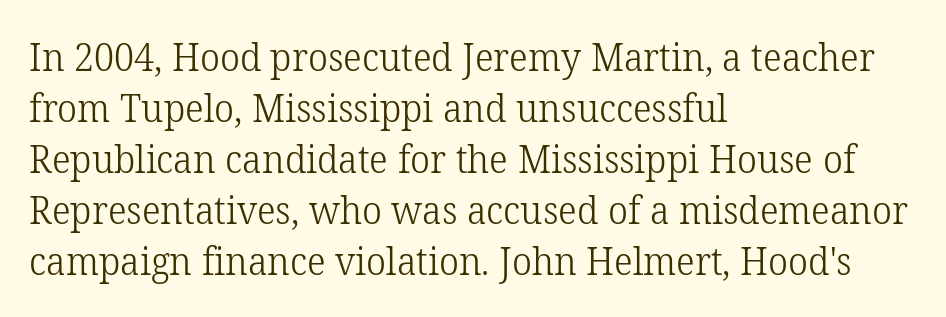
{"serif": "yes", "italic": "no", "bold": "no", "weight": "light", "width": "normal", "stroke_contrast": "low", "x_height": "medium", "monospaced": "no", "underline": "no", "align": "left", "line_spacing": "normal", "line_spacing_ratio": 1.31, "letter_spacing": "normal", "letter_spacing_em": 0.0, "glyph_px": 39}
